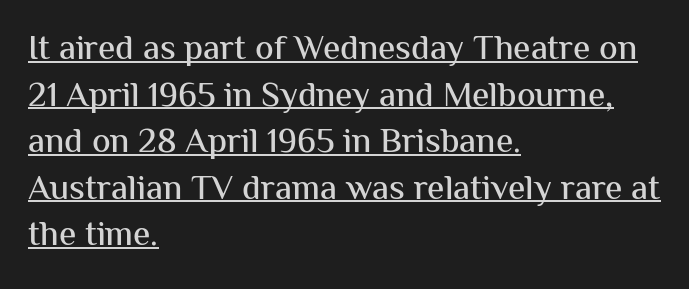
{"serif": "no", "italic": "no", "width": "normal", "stroke_contrast": "medium", "x_height": "medium", "monospaced": "no", "underline": "yes", "align": "left", "line_spacing": "normal", "line_spacing_ratio": 1.33, "letter_spacing": "normal", "letter_spacing_em": 0.0, "glyph_px": 35}
